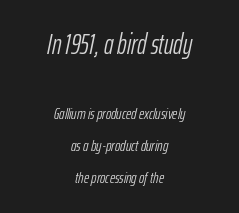
{"italic": "yes", "lean": "right", "slant_degrees": 12, "bold": "no", "weight": "light", "width": "condensed", "stroke_contrast": "low", "x_height": "medium", "monospaced": "no", "underline": "no", "align": "center", "line_spacing": "loose", "line_spacing_ratio": 1.99, "letter_spacing": "normal", "letter_spacing_em": 0.0, "larger_block": "first", "size_ratio": 1.75, "glyph_px": 28}
